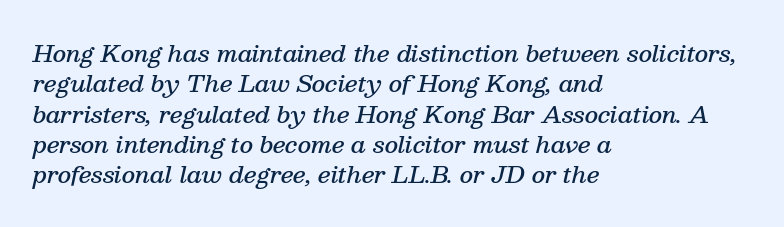
How are the letters spaced? Ordinarily, with no added tracking. As a designer I'd log this as weight 600, semibold. This sample keeps an unexceptional amount of space between lines. Horizontal alignment here is leftward, the default for most running prose. It's the slanting kind of type.
